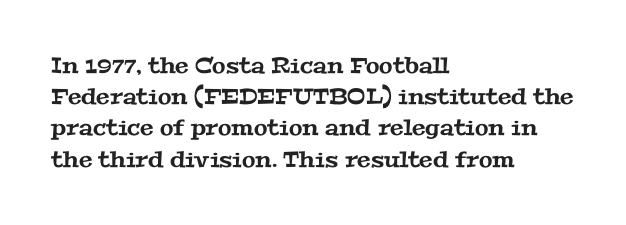
The image shows 22 px text type; set left-aligned, normal line spacing (1.42x), normal letter spacing, not underlined.
